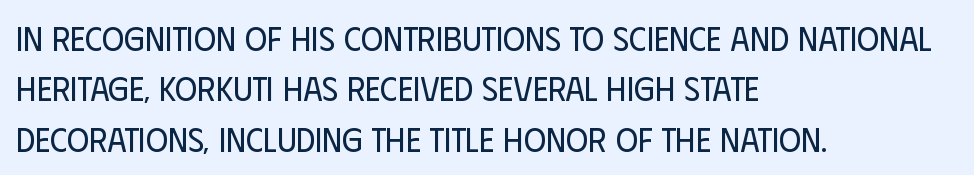
Q: Is the text bold? A: No.
Q: Is the text italic (slanted)? A: No, it is upright.
Q: Is the typeface a serif or a sans-serif typeface? A: Sans-serif.
Q: Is the text underlined? A: No.
Q: How is the paragraph aligned? A: Left-aligned.
Q: Is the spacing between letters normal or unusually wide? A: Normal.
Q: Is the spacing between lines tight, normal or loose? A: Normal.
Q: Width (condensed, normal, or wide)? A: Condensed.
Q: Stroke contrast? A: Low.
Q: x-height? A: Large.
Q: Monospaced? A: No.
